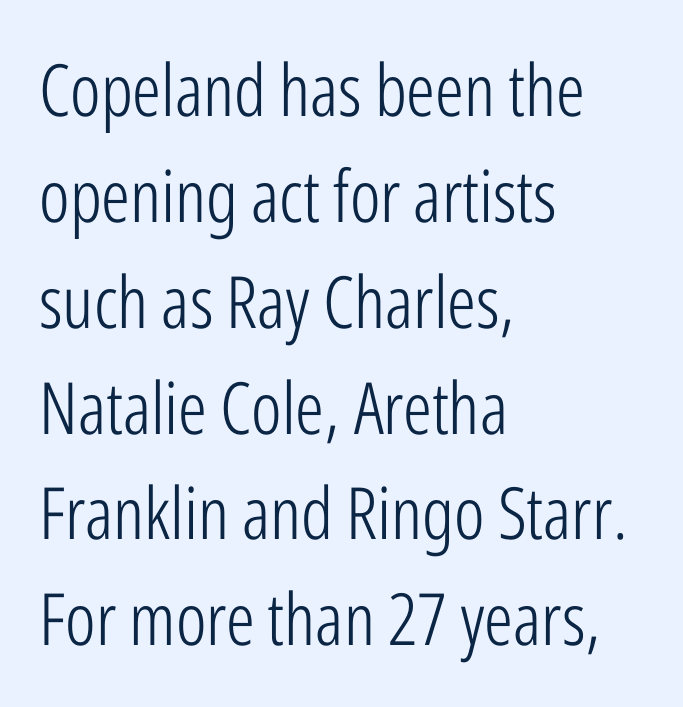
Q: Is the text bold? A: No.
Q: Is the text italic (slanted)? A: No, it is upright.
Q: Is the typeface a serif or a sans-serif typeface? A: Sans-serif.
Q: Is the text underlined? A: No.
Q: How is the paragraph aligned? A: Left-aligned.
Q: Is the spacing between letters normal or unusually wide? A: Normal.
Q: Is the spacing between lines tight, normal or loose? A: Normal.
Q: Width (condensed, normal, or wide)? A: Condensed.
Q: Stroke contrast? A: Low.
Q: x-height? A: Medium.
Q: Monospaced? A: No.
